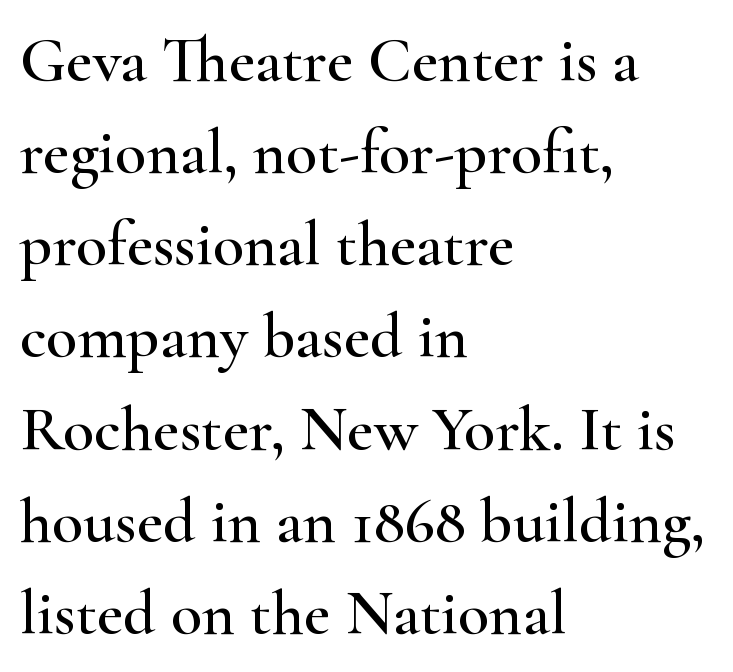
Q: Is the text italic (slanted)? A: No, it is upright.
Q: Is the typeface a serif or a sans-serif typeface? A: Serif.
Q: Is the text underlined? A: No.
Q: How is the paragraph aligned? A: Left-aligned.
Q: Is the spacing between letters normal or unusually wide? A: Normal.
Q: Is the spacing between lines tight, normal or loose? A: Normal.
Q: Width (condensed, normal, or wide)? A: Wide.
Q: Stroke contrast? A: High.
Q: x-height? A: Small.
Q: Monospaced? A: No.
